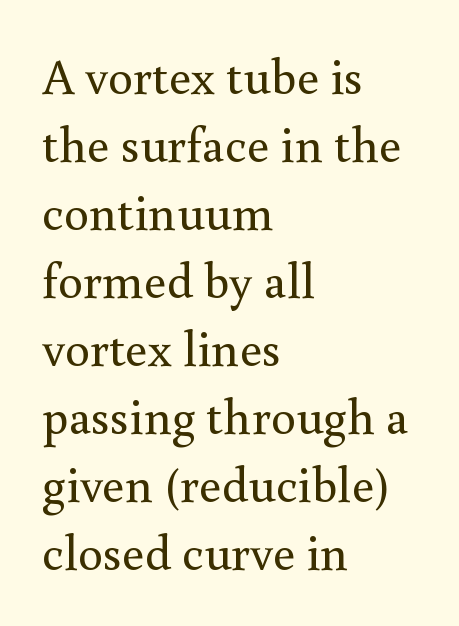
{"serif": "yes", "italic": "no", "bold": "no", "weight": "regular", "width": "normal", "x_height": "small", "monospaced": "no", "underline": "no", "align": "left", "line_spacing": "normal", "line_spacing_ratio": 1.36, "letter_spacing": "normal", "letter_spacing_em": 0.0, "glyph_px": 50}
